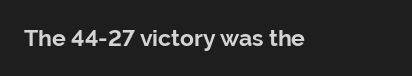
Q: Is the text bold? A: Yes.
Q: Is the text italic (slanted)? A: No, it is upright.
Q: Is the text underlined? A: No.
Q: Is the spacing between letters normal or unusually wide? A: Normal.
